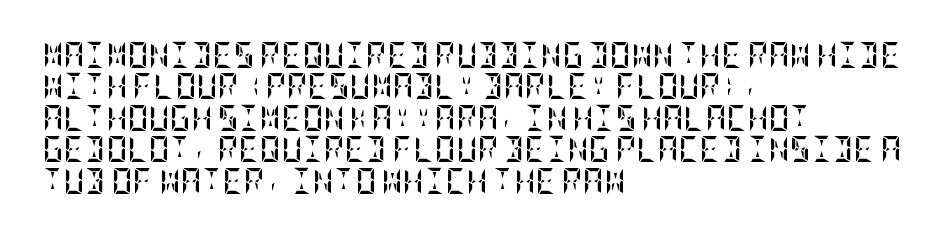
Posture: straight, roman, zero tilt. A student would call this left alignment; a typographer would say flush left, rag right. Rule under the text: the space is simply empty. Between one letter and the next there's only the usual sliver of space. Plenty of ink on the page — the face is bold.
